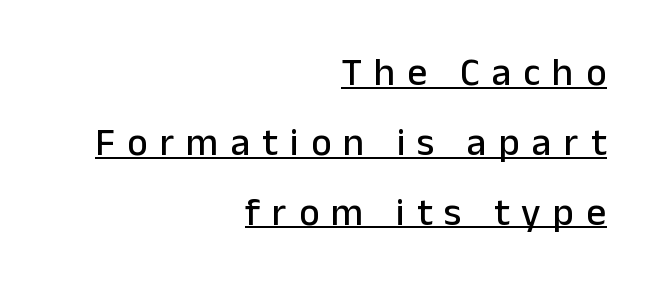
A baseline rule has been typeset under these characters. The paragraph shown leans on its right margin. Italic: no, the glyphs are upright roman. This sample uses a sans-serif face. You could not count columns in this text — the font is proportionally spaced. How are the letters spaced? Widely, with obvious added tracking.
